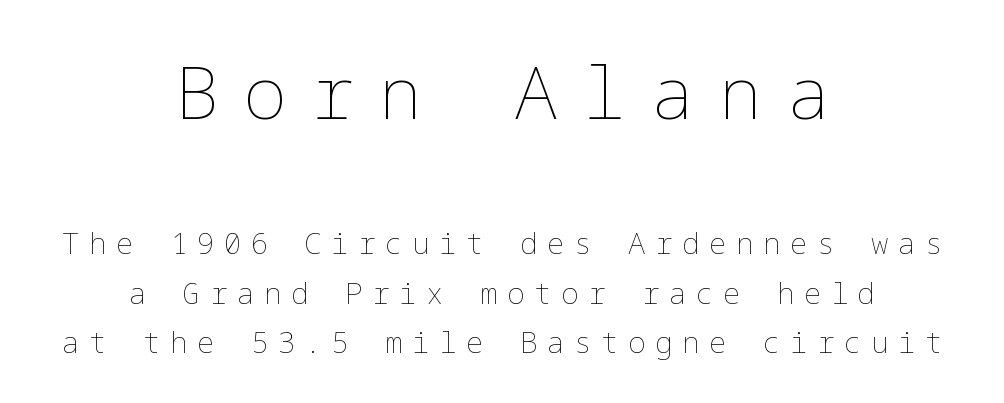
Q: Is the text bold? A: No.
Q: Is the text italic (slanted)? A: No, it is upright.
Q: Is the text underlined? A: No.
Q: How is the paragraph aligned? A: Centered.
Q: Is the spacing between letters normal or unusually wide? A: Unusually wide.
Q: Which block of text is set in a larger size, the first (top) or the second (bottom)? A: The first (top) one.
Q: Width (condensed, normal, or wide)? A: Normal.
Q: Stroke contrast? A: Low.
Q: x-height? A: Medium.
